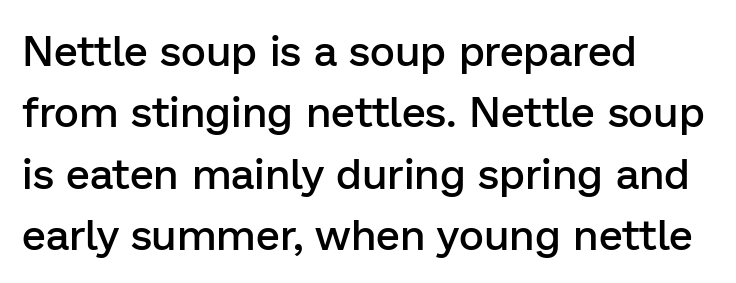
Unlike italic type, these characters show no tilt at all. Summary of vertical rhythm: regular, with standard interline spacing. Layout note: lines flush left. Honestly, the letter spacing is just normal — you wouldn't notice it. Decoration check: the copy has no underline.
